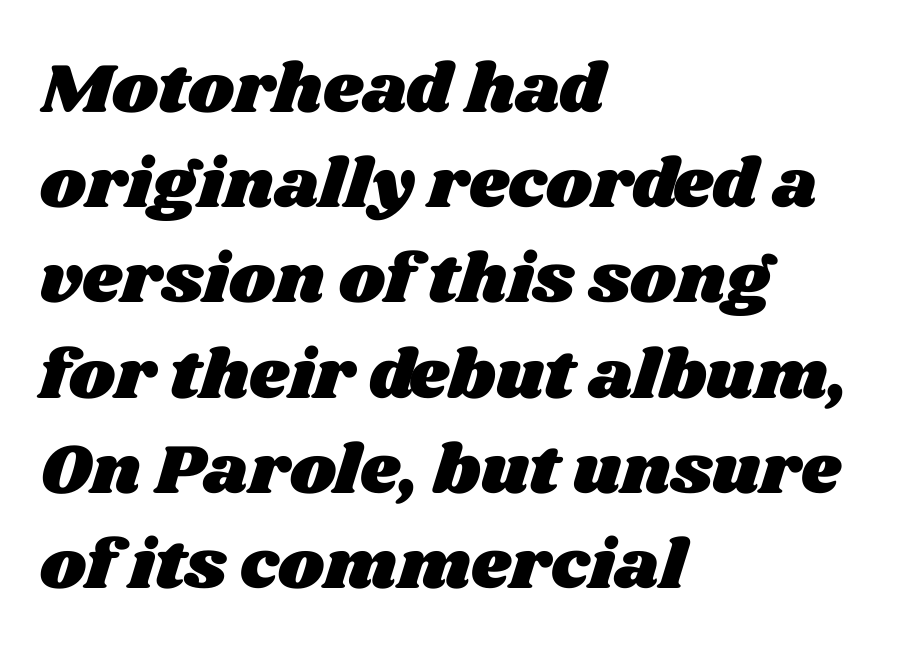
Glyph-to-glyph distance matches everyday printed text. What's the leading like? Ordinary, nothing unusual. The paragraph has a hard left edge and a soft right edge. You could not count columns in this text — the font is proportionally spaced. The passage shown is not underscored anywhere.
